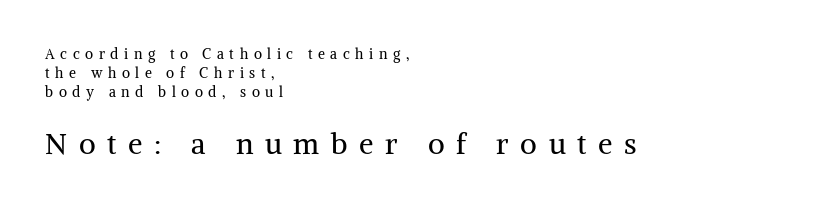
{"serif": "yes", "italic": "no", "bold": "no", "weight": "regular", "width": "normal", "stroke_contrast": "medium", "x_height": "medium", "monospaced": "no", "underline": "no", "align": "left", "line_spacing": "normal", "line_spacing_ratio": 1.35, "letter_spacing": "wide", "letter_spacing_em": 0.4, "larger_block": "second", "size_ratio": 2.07, "glyph_px": 29}
